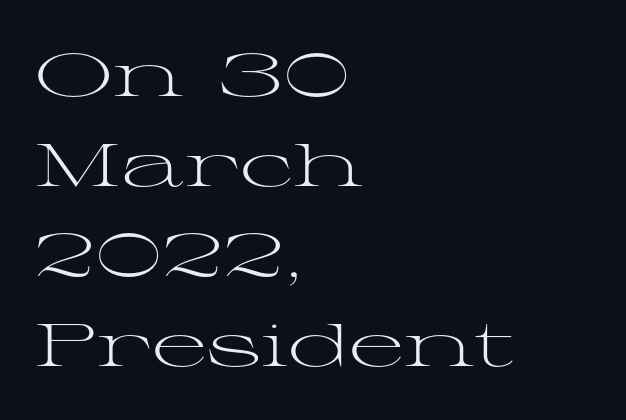
{"serif": "yes", "italic": "no", "bold": "no", "weight": "light", "width": "wide", "stroke_contrast": "medium", "x_height": "medium", "monospaced": "no", "underline": "no", "align": "left", "line_spacing": "normal", "line_spacing_ratio": 1.5, "letter_spacing": "normal", "letter_spacing_em": 0.0, "glyph_px": 60}
